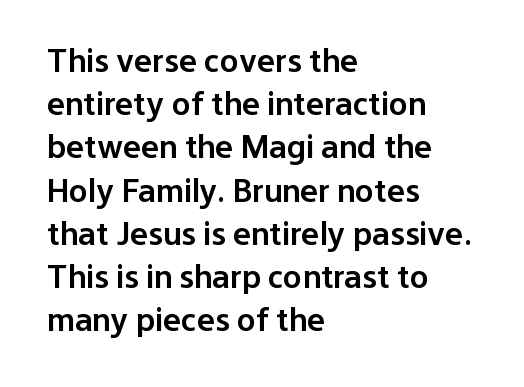
Q: Is the text bold? A: Semi-bold.
Q: Is the text italic (slanted)? A: No, it is upright.
Q: Is the typeface a serif or a sans-serif typeface? A: Sans-serif.
Q: Is the text underlined? A: No.
Q: How is the paragraph aligned? A: Left-aligned.
Q: Is the spacing between letters normal or unusually wide? A: Normal.
Q: Is the spacing between lines tight, normal or loose? A: Normal.
Q: Width (condensed, normal, or wide)? A: Normal.
Q: Stroke contrast? A: Low.
Q: x-height? A: Medium.
Q: Monospaced? A: No.
